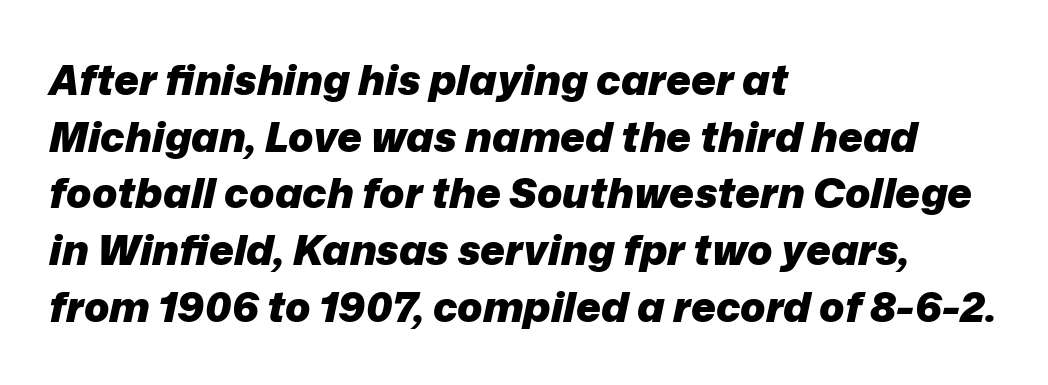
The image shows 42 px heavy type, italic (leaning right); set left-aligned, normal line spacing (1.35x), normal letter spacing, not underlined; low stroke contrast and a medium x-height.
